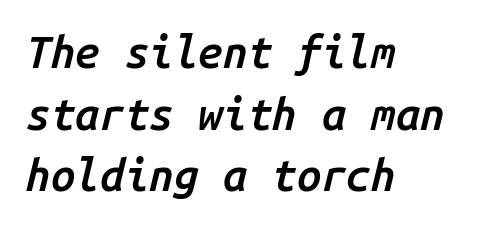
The image shows 44 px semibold type, italic (leaning right), monospaced; set left-aligned, normal line spacing (1.4x), normal letter spacing, not underlined; low stroke contrast and a medium x-height.
